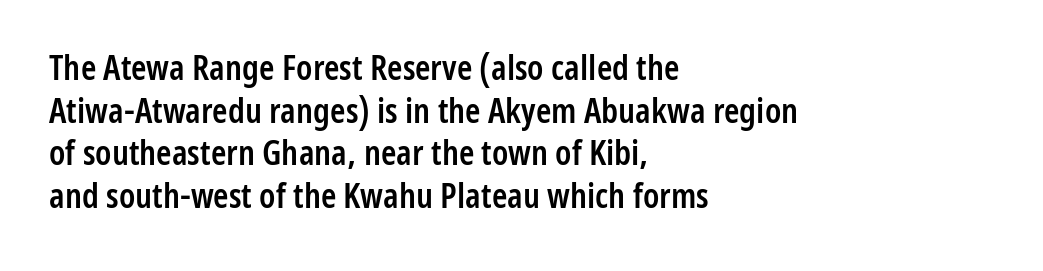
Q: Is the text bold? A: Semi-bold.
Q: Is the text italic (slanted)? A: No, it is upright.
Q: Is the typeface a serif or a sans-serif typeface? A: Sans-serif.
Q: Is the text underlined? A: No.
Q: How is the paragraph aligned? A: Left-aligned.
Q: Is the spacing between letters normal or unusually wide? A: Normal.
Q: Width (condensed, normal, or wide)? A: Condensed.
Q: Stroke contrast? A: Low.
Q: x-height? A: Medium.
Q: Monospaced? A: No.
